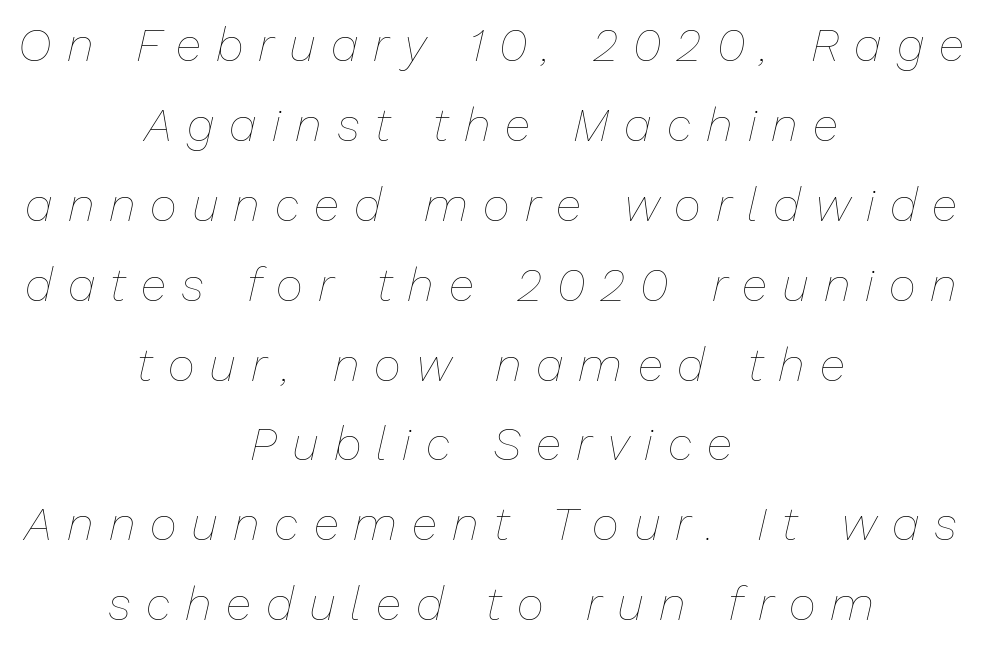
{"italic": "yes", "lean": "right", "slant_degrees": 13, "bold": "no", "weight": "thin", "width": "normal", "stroke_contrast": "low", "x_height": "medium", "monospaced": "no", "underline": "no", "align": "center", "line_spacing": "normal", "line_spacing_ratio": 1.7, "letter_spacing": "wide", "letter_spacing_em": 0.32, "glyph_px": 47}
